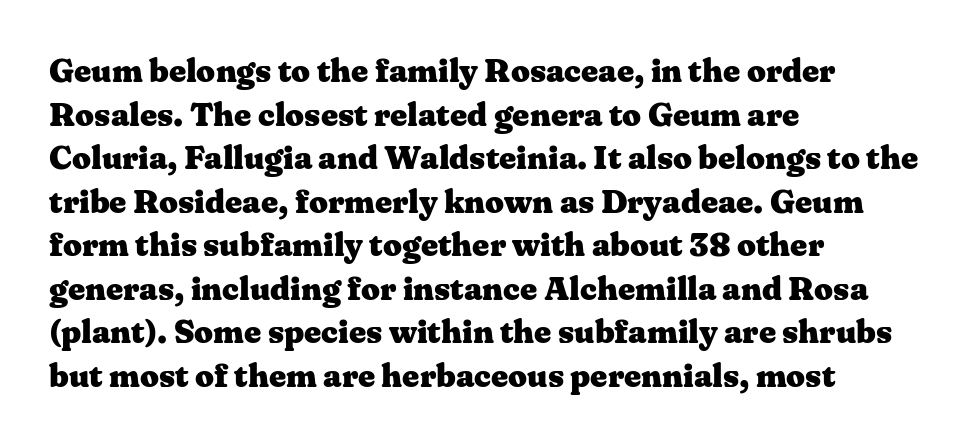
These lines are rendered in a variable-pitch font. Default kerning and tracking; the words read as compact shapes. In CSS terms this would be text-align: left. One glance says typical: line gaps are just what's usual. Regarding serifs, this sample has them. Stroke thickness is high; the sample reads as a true bold.
